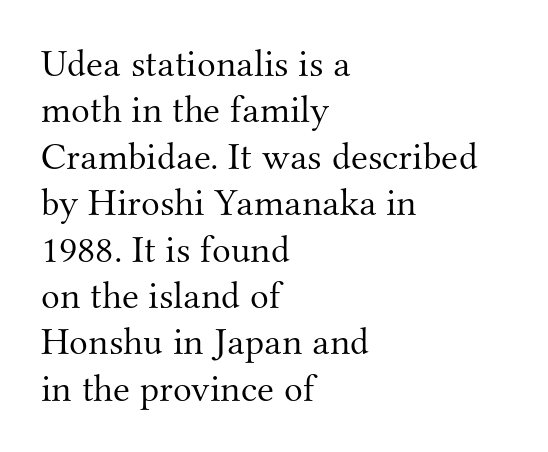
The image shows 39 px light serif type, upright; set left-aligned, line spacing 1.19x, normal letter spacing, not underlined; medium stroke contrast and a small x-height.
